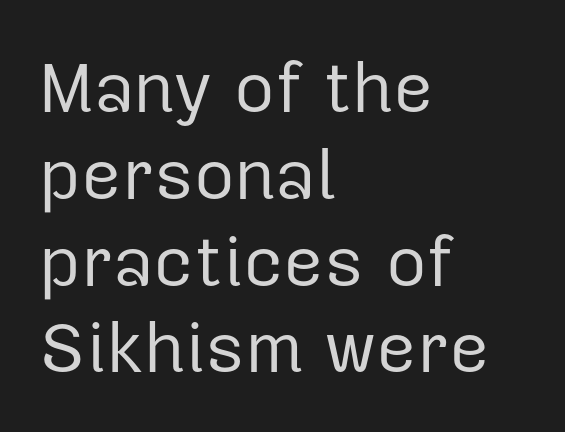
Q: Is the text bold? A: No.
Q: Is the text italic (slanted)? A: No, it is upright.
Q: Is the typeface a serif or a sans-serif typeface? A: Sans-serif.
Q: Is the text underlined? A: No.
Q: How is the paragraph aligned? A: Left-aligned.
Q: Is the spacing between letters normal or unusually wide? A: Normal.
Q: Width (condensed, normal, or wide)? A: Normal.
Q: Stroke contrast? A: Low.
Q: x-height? A: Medium.
Q: Monospaced? A: No.
